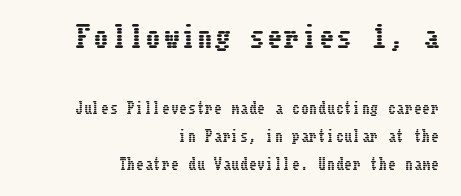
The image shows 28 px condensed type, upright; set right-aligned, loose line spacing (2.0x), not underlined; the first (top) block is 2.0x larger; low stroke contrast and a medium x-height.
